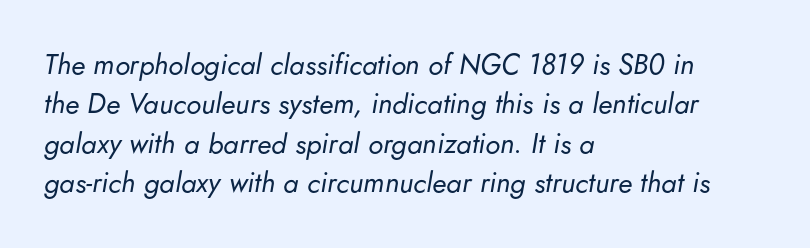
The image shows 28 px regular-weight type, italic (leaning right); set left-aligned, normal line spacing (1.41x), normal letter spacing, not underlined; low stroke contrast and a small x-height.
